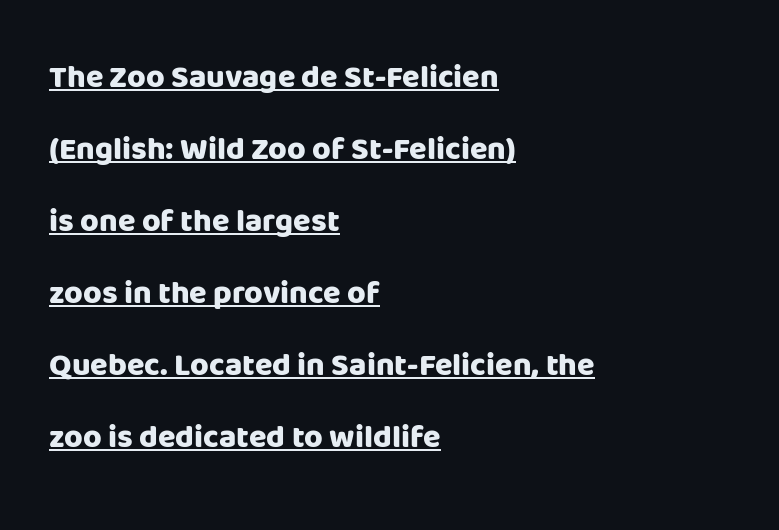
Q: Is the text bold? A: Yes.
Q: Is the text italic (slanted)? A: No, it is upright.
Q: Is the typeface a serif or a sans-serif typeface? A: Sans-serif.
Q: Is the text underlined? A: Yes.
Q: How is the paragraph aligned? A: Left-aligned.
Q: Is the spacing between letters normal or unusually wide? A: Normal.
Q: Is the spacing between lines tight, normal or loose? A: Loose.
Q: Width (condensed, normal, or wide)? A: Normal.
Q: Stroke contrast? A: Low.
Q: x-height? A: Large.
Q: Monospaced? A: No.
